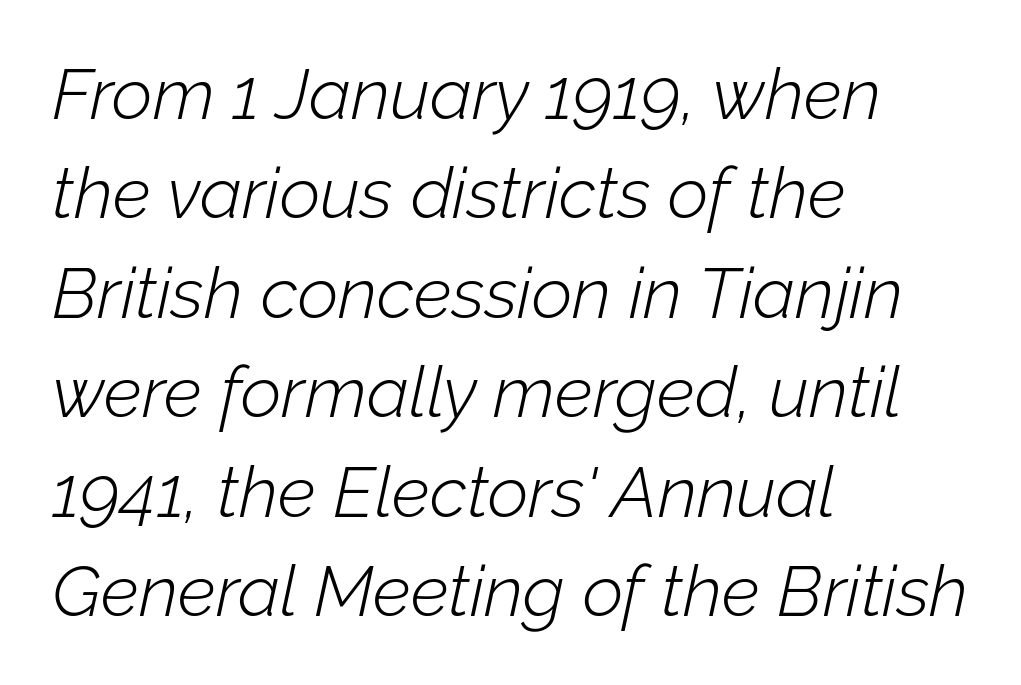
Spacing verdict: proportional, widths tailored to each character. Line spacing here is normal. Does the copy run flush right? No — it runs flush left. The strokes are not fattened; the text isn't bold. The gaps between neighbouring characters are ordinary and unremarkable.
